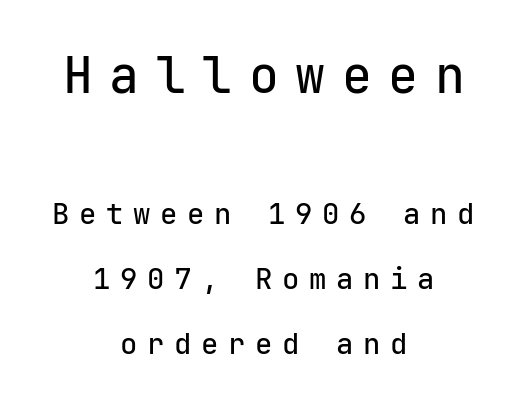
Q: Is the text italic (slanted)? A: No, it is upright.
Q: Is the typeface a serif or a sans-serif typeface? A: Sans-serif.
Q: Is the text underlined? A: No.
Q: How is the paragraph aligned? A: Centered.
Q: Is the spacing between letters normal or unusually wide? A: Unusually wide.
Q: Is the spacing between lines tight, normal or loose? A: Loose.
Q: Which block of text is set in a larger size, the first (top) or the second (bottom)? A: The first (top) one.
Q: Width (condensed, normal, or wide)? A: Normal.
Q: Stroke contrast? A: Low.
Q: x-height? A: Medium.
Q: Monospaced? A: Yes.
